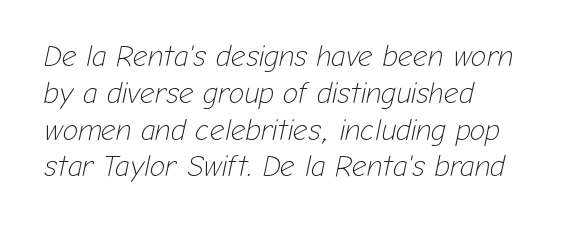
{"italic": "yes", "lean": "right", "slant_degrees": 12, "bold": "no", "weight": "light", "width": "normal", "stroke_contrast": "low", "x_height": "medium", "monospaced": "no", "underline": "no", "align": "left", "line_spacing": "normal", "line_spacing_ratio": 1.27, "letter_spacing": "normal", "letter_spacing_em": 0.0, "glyph_px": 29}
